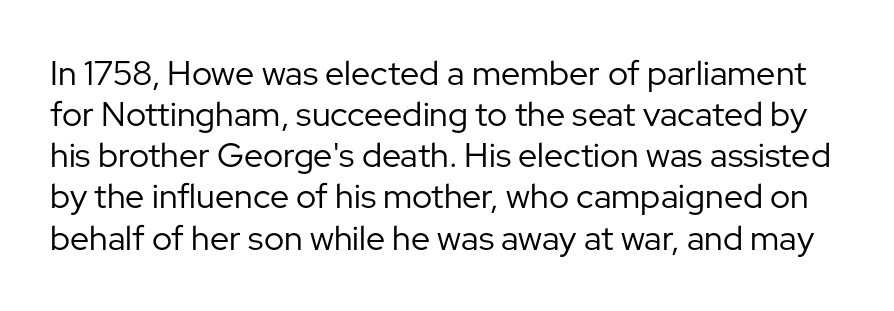
{"serif": "no", "italic": "no", "bold": "no", "weight": "regular", "width": "normal", "stroke_contrast": "low", "x_height": "medium", "monospaced": "no", "underline": "no", "line_spacing_ratio": 1.21, "letter_spacing": "normal", "letter_spacing_em": 0.0, "glyph_px": 34}
